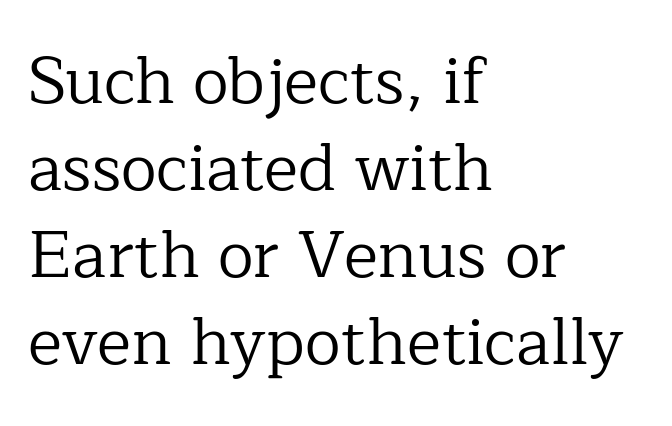
The ragged edge is on the right, which tells us the setting is flush left. The line-height multiplier appears to be the usual default. This rendering employs a face with finishing strokes, i.e., a serif. Rule under the text: the space is simply empty. Stroke mass is kept to a normal reading level or below.
